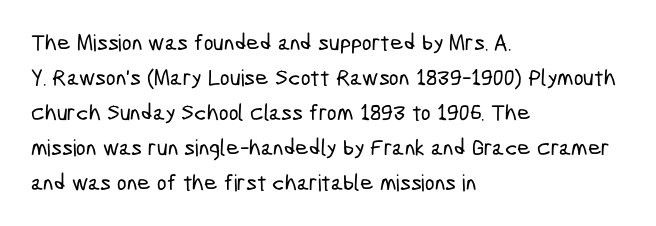
Line starts are locked; line ends wander. Summary of vertical rhythm: regular, with standard interline spacing. What stands out about the letter spacing? Nothing — it is the standard amount. Each row of text sits above clean, open space.
